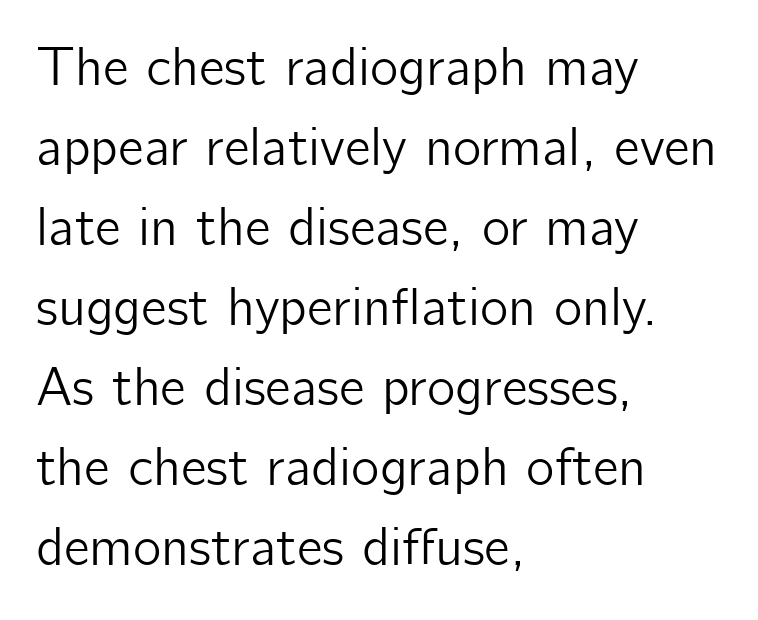
The paragraph has a hard left edge and a soft right edge. Normally led — the rows are evenly, conventionally spaced. The gaps between neighbouring characters are ordinary and unremarkable. The specimen omits any rule beneath the text block's lines. Every stem runs plumb, perpendicular to the baseline.
